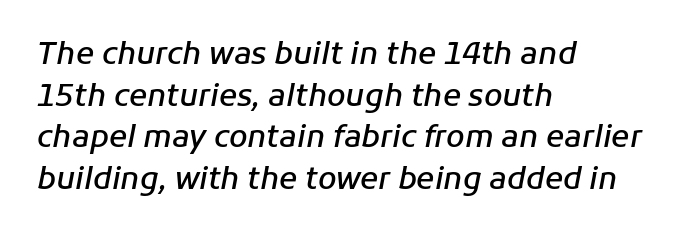
The image shows 30 px semibold type, italic (leaning right); set left-aligned, normal line spacing (1.39x), normal letter spacing, not underlined; low stroke contrast and a medium x-height.
